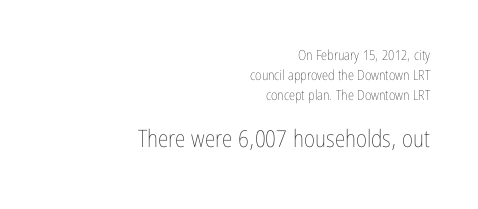
The image shows 24 px text type, upright; set right-aligned, normal line spacing (1.43x), normal letter spacing, not underlined; the second (bottom) block is 1.71x larger.
